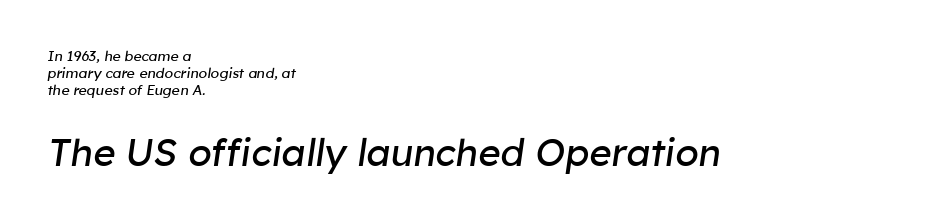
There's an unmistakable incline to the writing here. The more generous point size was reserved for the lower chunk. The lines are quadded left. Is the stroke heavy? The answer is a plain regular-or-lighter. Descenders are the only things crossing below the line. Character widths vary here, with narrow letters taking less room than wide ones.
